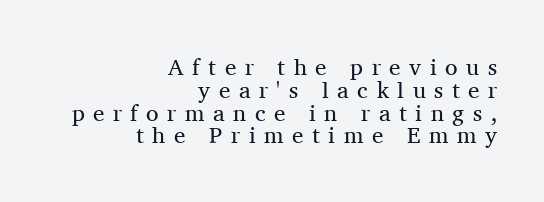
The image shows 23 px text type, upright; set right-aligned, tight line spacing (0.99x), unusually wide letter spacing (+0.37 em), not underlined.
